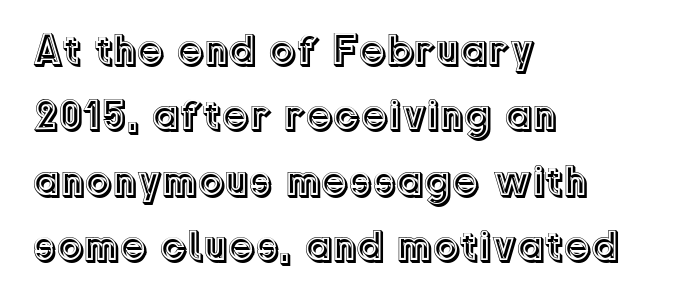
Q: Is the text italic (slanted)? A: No, it is upright.
Q: Is the text underlined? A: No.
Q: How is the paragraph aligned? A: Left-aligned.
Q: Is the spacing between letters normal or unusually wide? A: Normal.
Q: Is the spacing between lines tight, normal or loose? A: Normal.
Q: Width (condensed, normal, or wide)? A: Normal.
Q: x-height? A: Medium.
Q: Monospaced? A: No.
